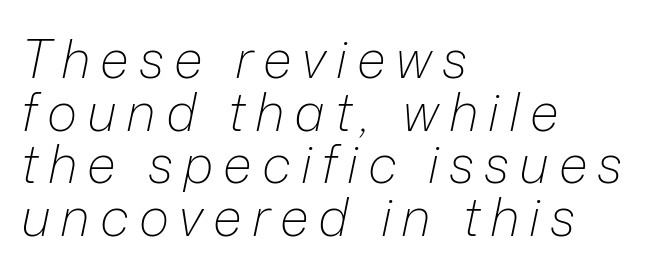
The image shows 52 px light type, italic (leaning right); set left-aligned, tight line spacing (1.01x), not underlined; low stroke contrast and a medium x-height.
